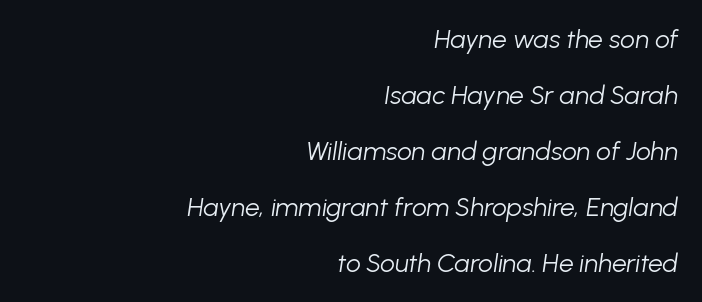
Summary of vertical rhythm: relaxed, with wide interline spacing. The ragged edge is on the left, which tells us the setting is flush right. Designer's note — italics engaged. How are the letters spaced? Ordinarily, with no added tracking. No word sits above an underline.
